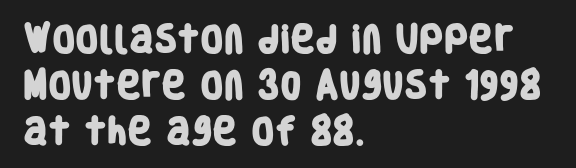
These lines are rendered in a variable-pitch font. Decoration check: the copy has no underline. Each glyph is drawn with heavy, bold strokes. The leading is moderate, giving the passage an even texture. How are the letters spaced? Ordinarily, with no added tracking.
